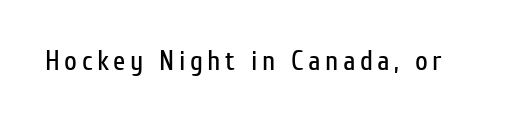
Q: Is the text bold? A: No.
Q: Is the text italic (slanted)? A: No, it is upright.
Q: Is the typeface a serif or a sans-serif typeface? A: Sans-serif.
Q: Is the text underlined? A: No.
Q: Width (condensed, normal, or wide)? A: Condensed.
Q: Stroke contrast? A: Low.
Q: x-height? A: Medium.
Q: Monospaced? A: No.
